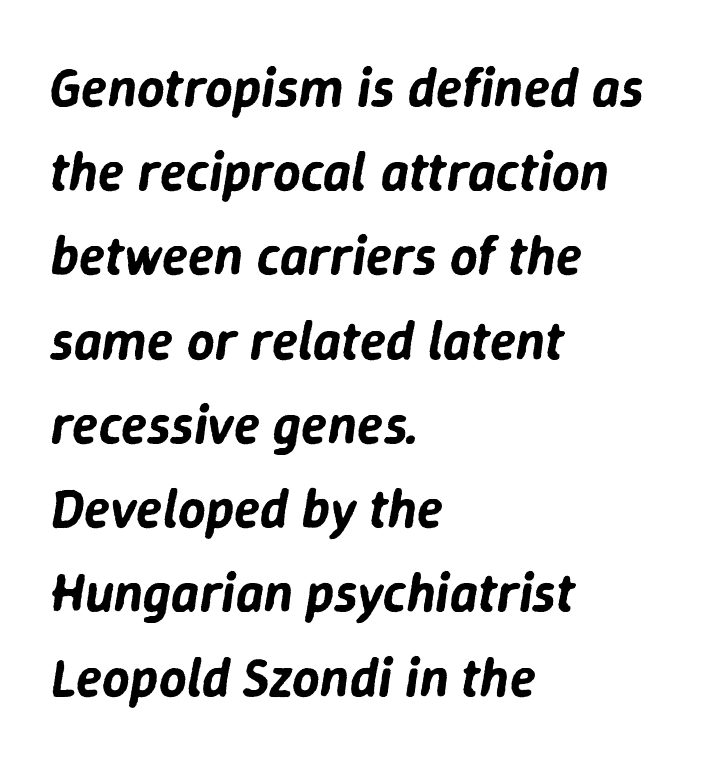
Slant detected: the letters are inclined. Think of a printed novel: that variable character pitch is what you see here. Layout note: lines flush left. The line-height multiplier appears to be the usual default. The words here are not underlined.
